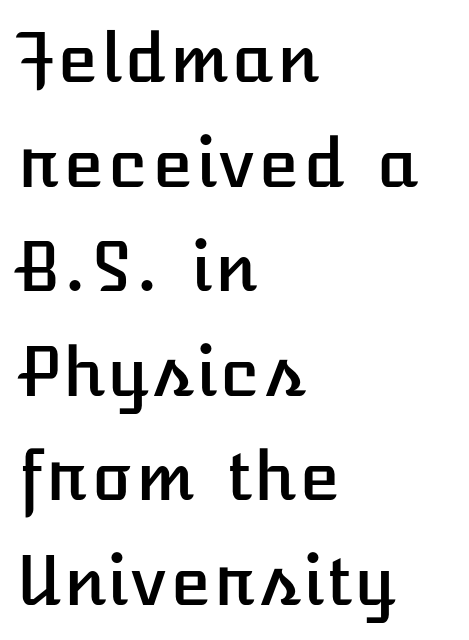
Lines of text with bare space underneath. Summary of vertical rhythm: regular, with standard interline spacing. Compared with typical body copy, the letter spacing here is the same. The ragged edge is on the right, which tells us the setting is flush left. The specimen reads as upright at a glance.
